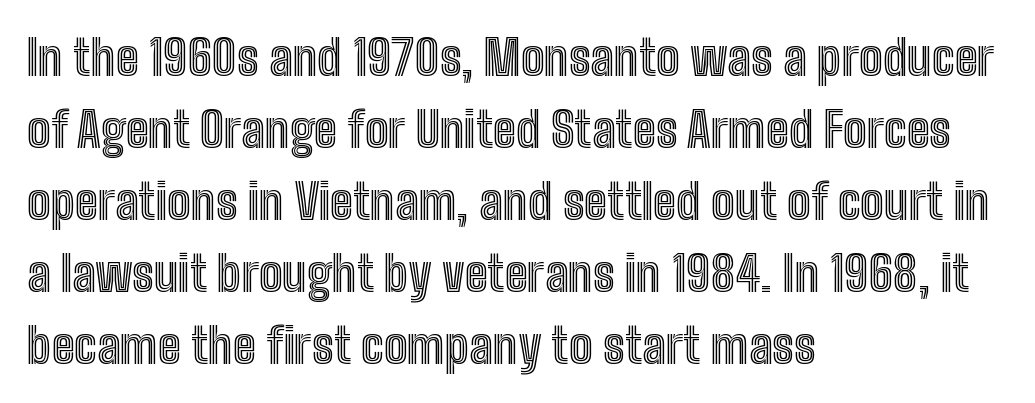
The image shows 49 px condensed type, upright; set left-aligned, normal line spacing (1.47x), normal letter spacing, not underlined; a medium x-height.
